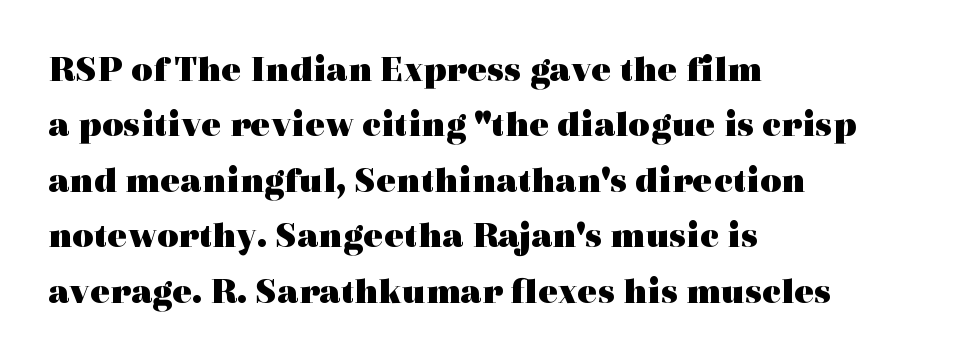
The letterforms sit shoulder to shoulder at normal distance. The letters advance in unequal steps, a hallmark of proportional type. Type style note: has serifs. Check the space under the baseline: it is left empty.
